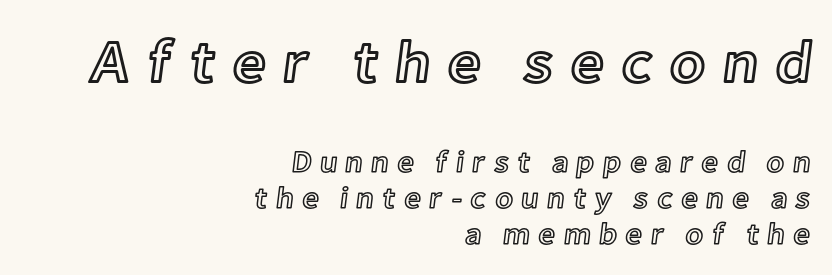
{"width": "normal", "x_height": "medium", "monospaced": "no", "underline": "no", "align": "right", "line_spacing_ratio": 1.2, "letter_spacing": "wide", "letter_spacing_em": 0.26, "larger_block": "first", "size_ratio": 2.0, "glyph_px": 60}
